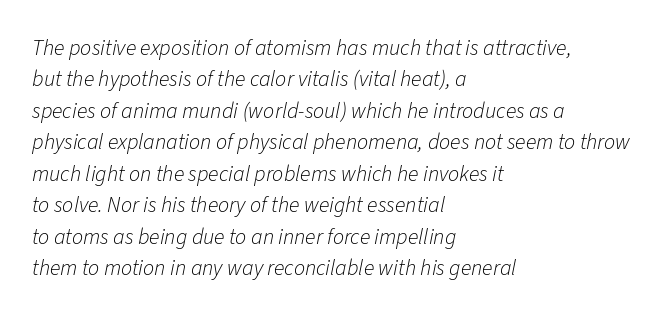
{"italic": "yes", "lean": "right", "slant_degrees": 11, "bold": "no", "underline": "no", "align": "left", "line_spacing": "normal", "line_spacing_ratio": 1.43, "letter_spacing": "normal", "letter_spacing_em": 0.0, "glyph_px": 22}
